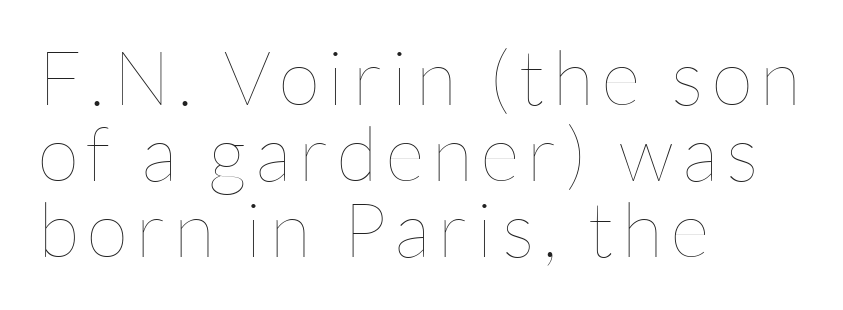
{"italic": "no", "bold": "no", "weight": "thin", "width": "normal", "stroke_contrast": "low", "x_height": "medium", "monospaced": "no", "underline": "no", "align": "left", "line_spacing": "tight", "line_spacing_ratio": 1.0, "glyph_px": 76}
